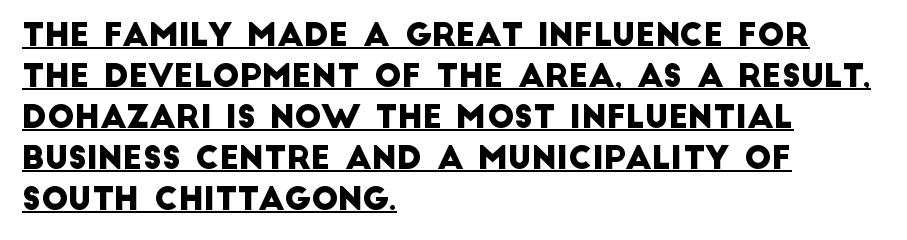
The image shows 32 px sans-serif type; set left-aligned, normal line spacing (1.28x), normal letter spacing, underlined; low stroke contrast and a large x-height.
